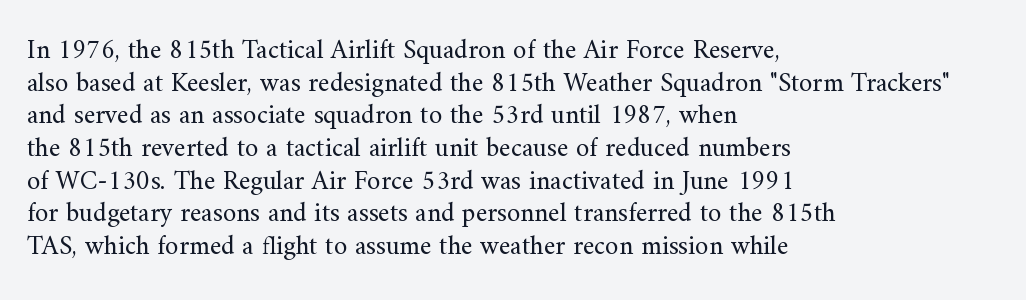
The image shows 27 px text type, upright; set left-aligned, line spacing 1.21x, normal letter spacing, not underlined.
